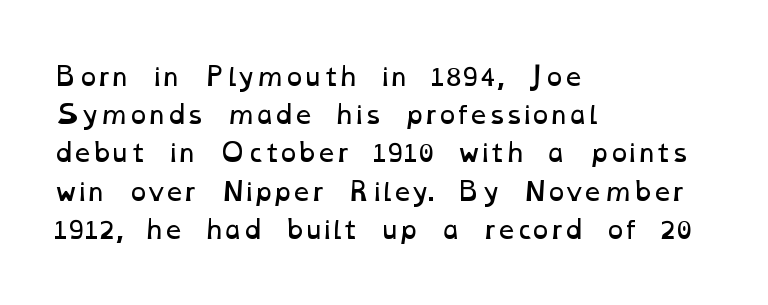
Every row of glyphs begins at an identical x-position on the left. The designer left line spacing at the default. No extra ink here — the face is not bold. Short note: letters normally spaced. The area under the type is left untouched.
